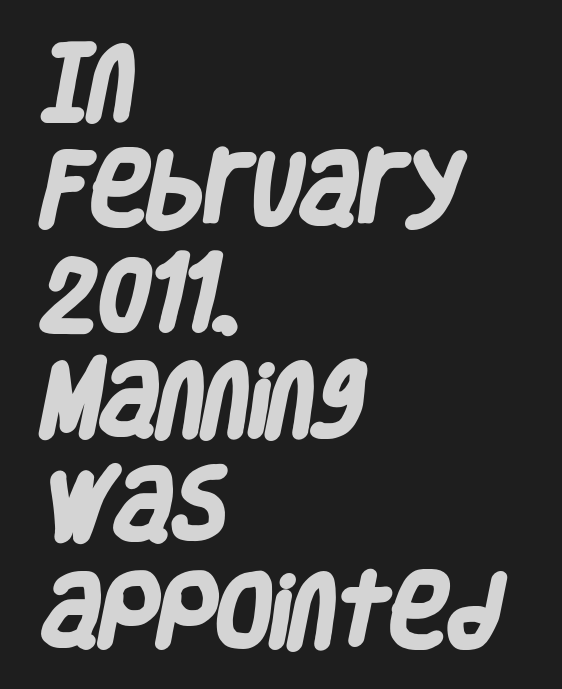
{"serif": "no", "bold": "yes", "weight": "heavy", "width": "condensed", "stroke_contrast": "low", "x_height": "large", "monospaced": "no", "underline": "no", "align": "left", "line_spacing": "normal", "line_spacing_ratio": 1.32, "letter_spacing": "normal", "letter_spacing_em": 0.0, "glyph_px": 80}
